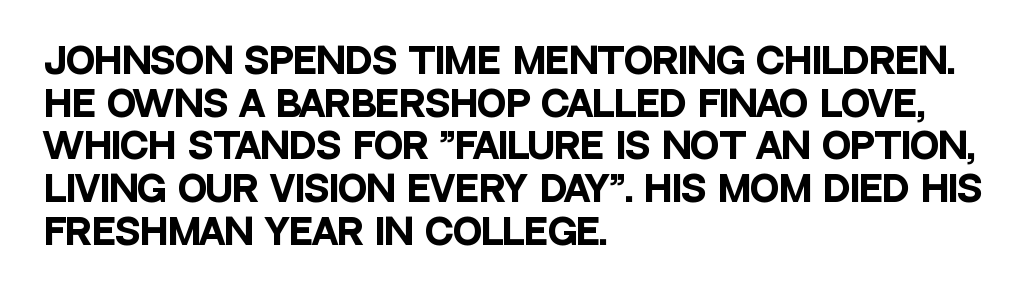
Underlining? Definitely not there. Type style note: lacks serifs. Each line starts at the same left margin while the right side varies. Do the letters lean? They stand straight.
